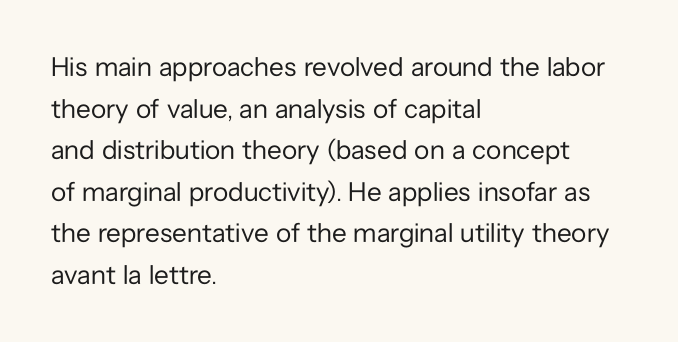
{"italic": "no", "bold": "no", "underline": "no", "align": "left", "line_spacing": "normal", "line_spacing_ratio": 1.54, "letter_spacing": "normal", "letter_spacing_em": 0.0, "glyph_px": 27}
